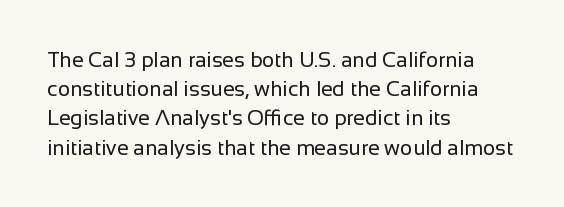
{"italic": "no", "bold": "no", "underline": "no", "align": "left", "line_spacing": "normal", "line_spacing_ratio": 1.39, "letter_spacing": "normal", "letter_spacing_em": 0.0, "glyph_px": 21}
